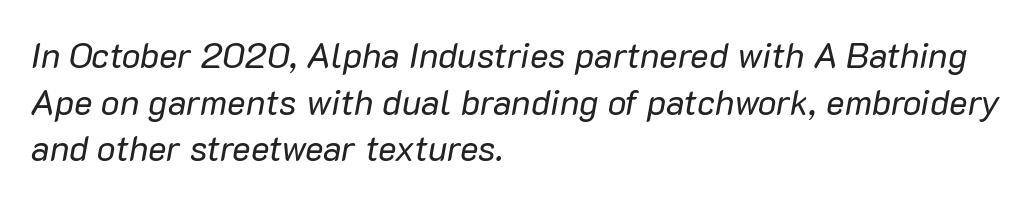
The image shows 35 px regular-weight type, italic (leaning right); set left-aligned, normal line spacing (1.33x), normal letter spacing, not underlined; low stroke contrast and a medium x-height.
